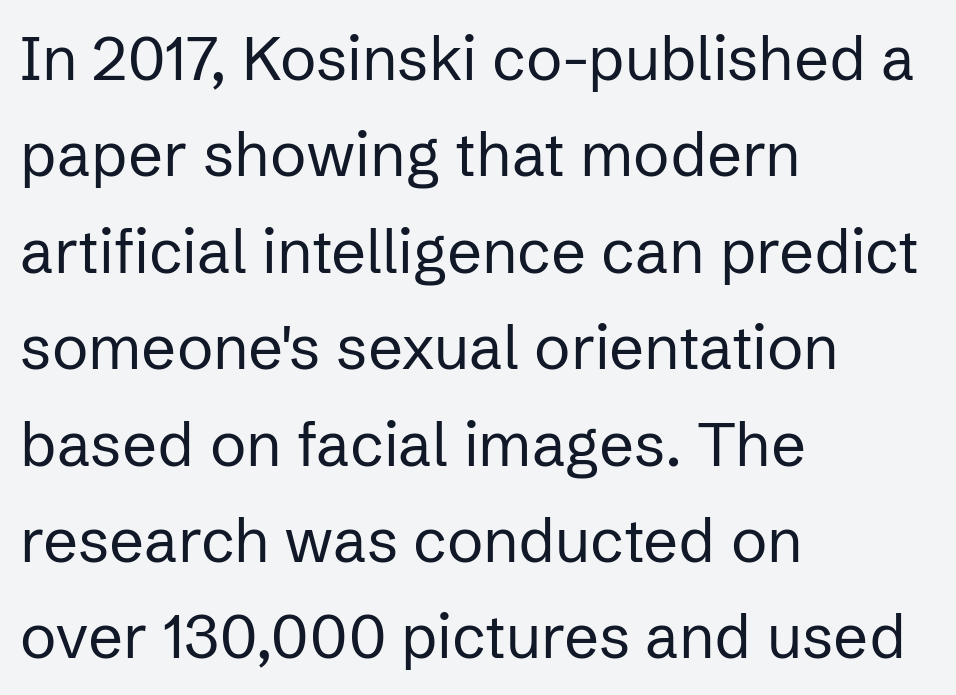
{"serif": "no", "italic": "no", "bold": "no", "weight": "regular", "width": "normal", "stroke_contrast": "low", "x_height": "medium", "monospaced": "no", "underline": "no", "align": "left", "line_spacing": "normal", "line_spacing_ratio": 1.58, "letter_spacing": "normal", "letter_spacing_em": 0.0, "glyph_px": 61}
